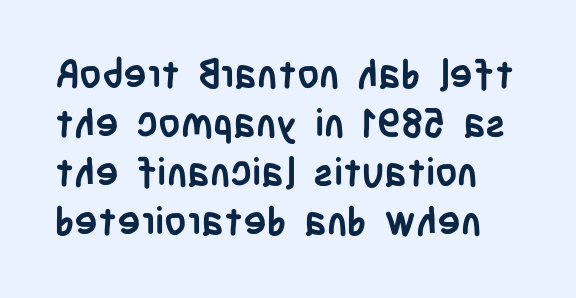
The image shows 39 px semibold, condensed sans-serif type, upright; set normal line spacing (1.26x), normal letter spacing, not underlined; low stroke contrast and a large x-height.
